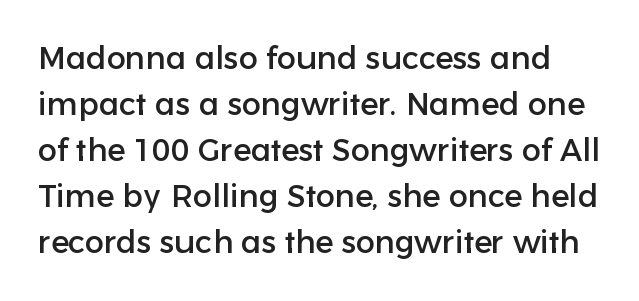
Q: Is the text italic (slanted)? A: No, it is upright.
Q: Is the typeface a serif or a sans-serif typeface? A: Sans-serif.
Q: Is the text underlined? A: No.
Q: Is the spacing between letters normal or unusually wide? A: Normal.
Q: Is the spacing between lines tight, normal or loose? A: Normal.
Q: Width (condensed, normal, or wide)? A: Normal.
Q: Stroke contrast? A: Low.
Q: x-height? A: Medium.
Q: Monospaced? A: No.
